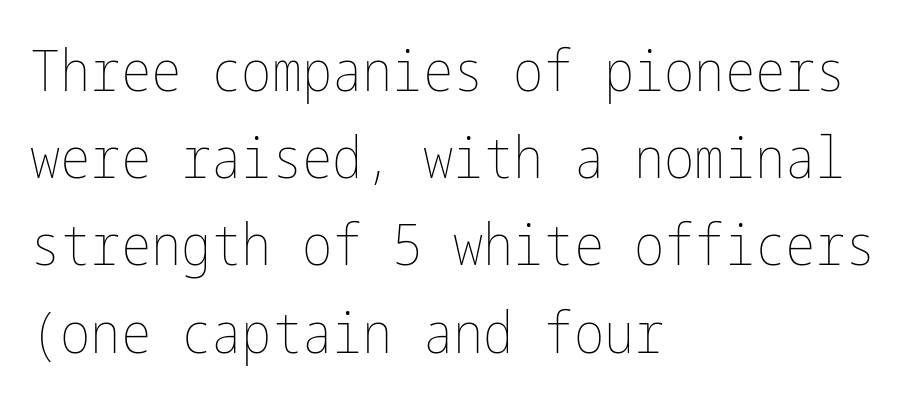
The foot of each line stays bare and open. One-word summary of the alignment: left. Is the letter spacing exaggerated? No — it looks like the ordinary default. The typeface has the unassuming heft of standard copy or less.
